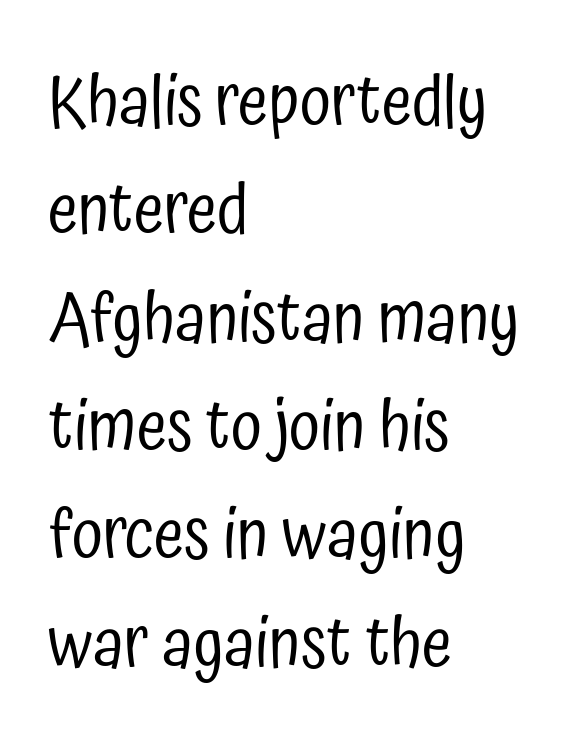
{"serif": "no", "italic": "no", "bold": "no", "weight": "regular", "width": "condensed", "stroke_contrast": "low", "x_height": "medium", "monospaced": "no", "underline": "no", "align": "left", "line_spacing": "normal", "line_spacing_ratio": 1.57, "letter_spacing": "normal", "letter_spacing_em": 0.0, "glyph_px": 69}
